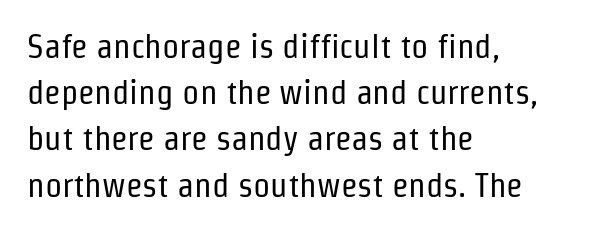
In terms of letterspacing, this is plain default setting. Baseline-to-baseline distance is the conventional proportion of letter height. Does the copy run flush right? No — it runs flush left. Posture: upright roman. This sample uses a sans-serif face.
